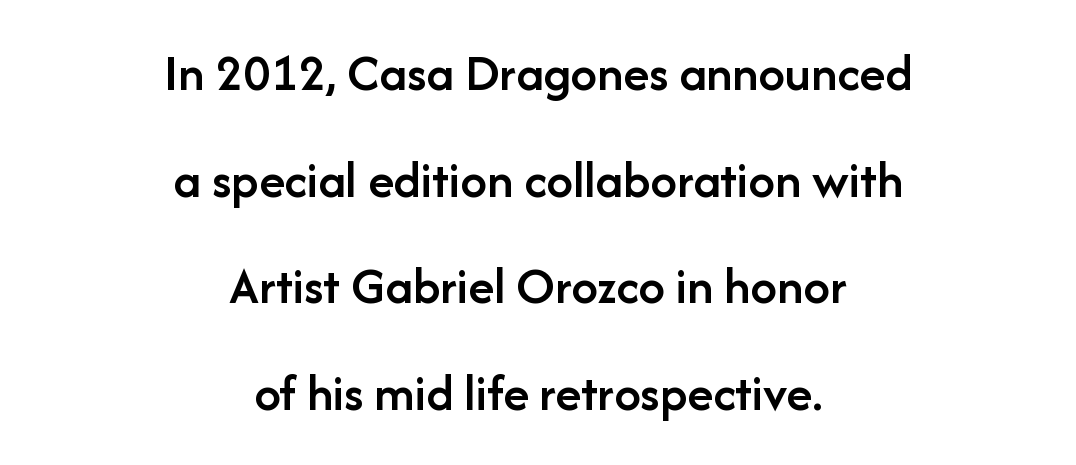
Reading down the column, the eye jumps a long way to each next line. The string is rendered with underlining switched off. Posture: straight, roman, zero tilt. The letterforms sit shoulder to shoulder at normal distance. Note the varied advance widths — an 'i' is clearly narrower than an 'm'.
